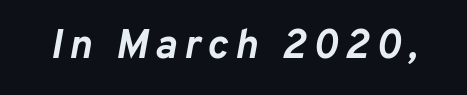
{"italic": "yes", "lean": "right", "slant_degrees": 10, "bold": "yes", "weight": "semibold", "width": "normal", "stroke_contrast": "low", "x_height": "medium", "monospaced": "no", "underline": "no", "glyph_px": 42}
